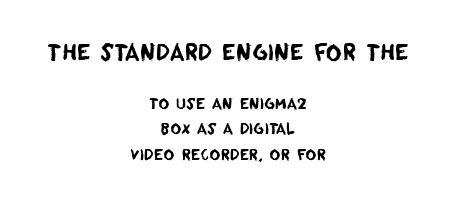
{"underline": "no", "align": "center", "line_spacing": "normal", "line_spacing_ratio": 1.7, "letter_spacing": "normal", "letter_spacing_em": 0.0, "larger_block": "first", "size_ratio": 1.47, "glyph_px": 22}
